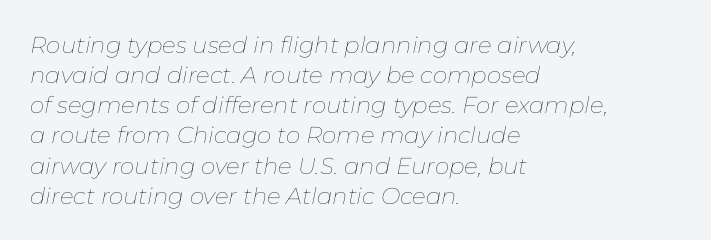
Q: Is the text bold? A: No.
Q: Is the text italic (slanted)? A: Yes, it leans right by about 11 degrees.
Q: Is the text underlined? A: No.
Q: How is the paragraph aligned? A: Left-aligned.
Q: Is the spacing between letters normal or unusually wide? A: Normal.
Q: Is the spacing between lines tight, normal or loose? A: Normal.
